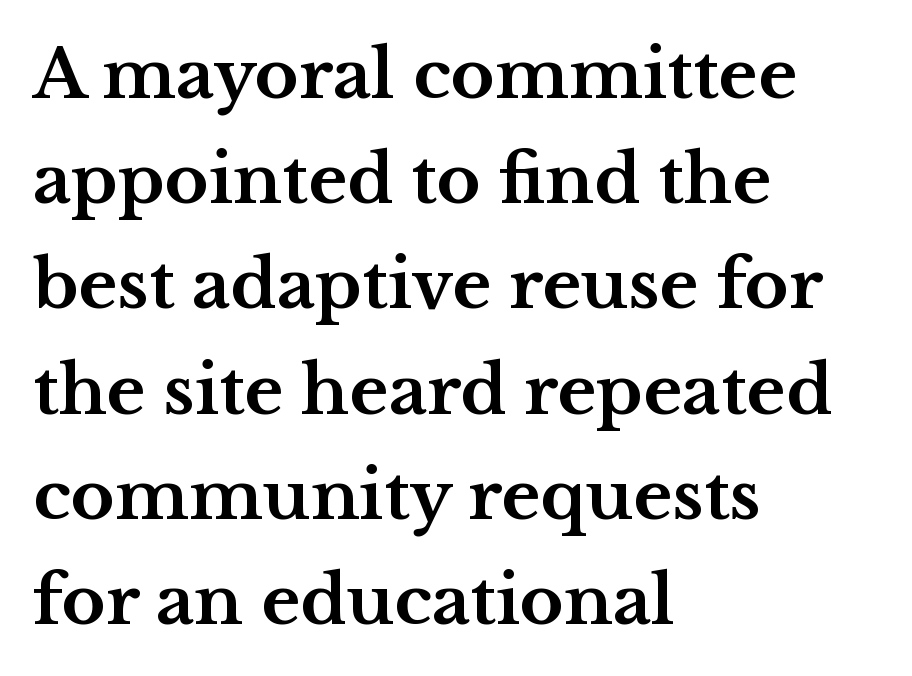
The image shows 67 px bold, wide serif type, upright; set left-aligned, normal line spacing (1.57x), normal letter spacing, not underlined; medium stroke contrast and a medium x-height.
